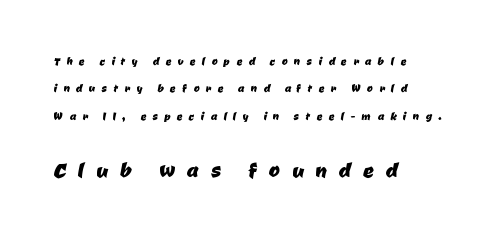
Words float on clear page, feet unadorned. The paragraph has a hard left edge and a soft right edge. Vertically, the passage feels expansive, rows floating well apart. The face used here appears at its bigger size in the lower chunk. A typesetter would call this heavily tracked-out type.
